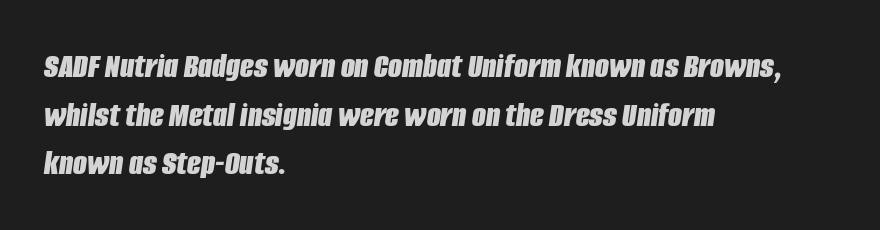
Q: Is the text bold? A: Yes.
Q: Is the text italic (slanted)? A: Yes, it leans right by about 8 degrees.
Q: Is the text underlined? A: No.
Q: How is the paragraph aligned? A: Left-aligned.
Q: Is the spacing between letters normal or unusually wide? A: Normal.
Q: Is the spacing between lines tight, normal or loose? A: Normal.
Q: Width (condensed, normal, or wide)? A: Condensed.
Q: Stroke contrast? A: Low.
Q: x-height? A: Large.
Q: Monospaced? A: No.
